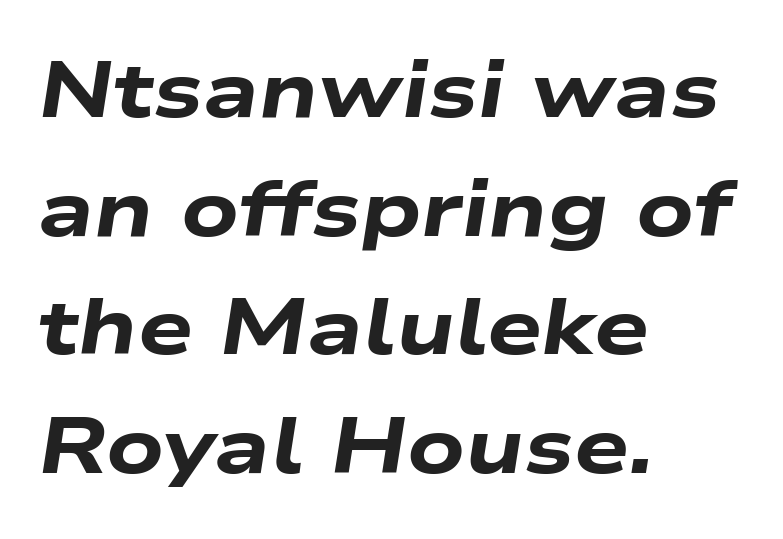
The image shows 78 px heavy, wide type, italic (leaning right); set left-aligned, normal line spacing (1.52x), normal letter spacing, not underlined; low stroke contrast and a medium x-height.
